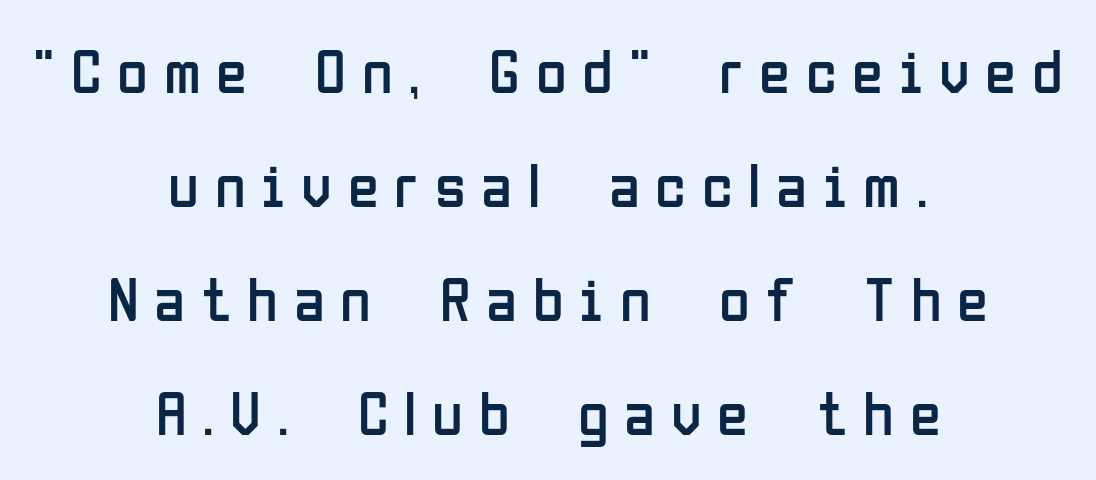
Think of a printed novel: that variable character pitch is what you see here. This is sans-serif lettering, the kind often seen on screens and signage. The font sits on the lighter half of the weight spectrum, regular included. The type sits square on the baseline with zero lean. Alignment: centered.
